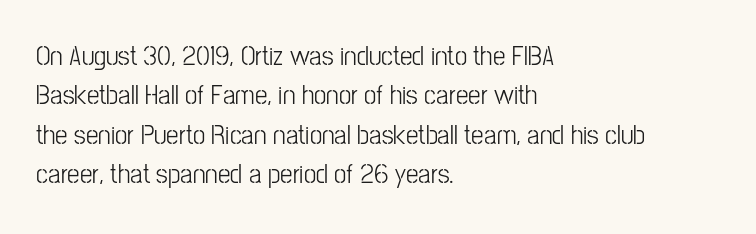
The image shows 28 px light, condensed sans-serif type, upright; set left-aligned, normal line spacing (1.41x), normal letter spacing, not underlined; low stroke contrast and a medium x-height.
